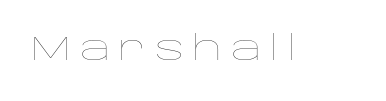
Each word looks stretched out because of the extra space between its letters. Italic: no, the glyphs are upright roman. Glance below the letters and you will spot only blank space. Think of a printed novel: that variable character pitch is what you see here. The font sits on the lighter half of the weight spectrum, regular included.
